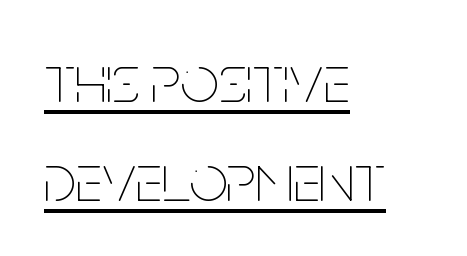
Q: Is the text bold? A: No.
Q: Is the text italic (slanted)? A: No, it is upright.
Q: Is the text underlined? A: Yes.
Q: How is the paragraph aligned? A: Left-aligned.
Q: Is the spacing between letters normal or unusually wide? A: Normal.
Q: Is the spacing between lines tight, normal or loose? A: Normal.
Q: Width (condensed, normal, or wide)? A: Condensed.
Q: Stroke contrast? A: Low.
Q: x-height? A: Large.
Q: Monospaced? A: No.
